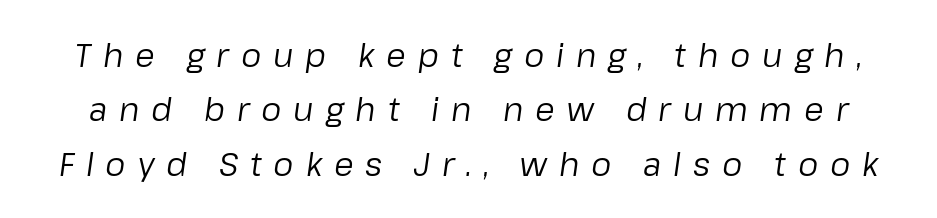
Is this a fixed-width face? No — the glyphs have proportional, varying widths. The space between consecutive lines is moderate. Glance below the letters and you will spot only blank space. Look at the tracking — it's clearly loosened, letters drifting apart.
